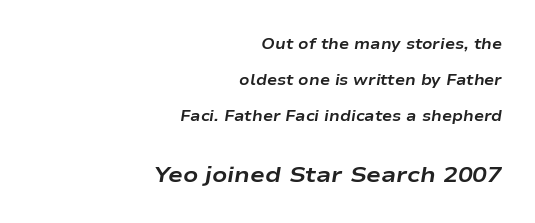
Q: Is the text bold? A: Yes.
Q: Is the text italic (slanted)? A: Yes, it leans right by about 9 degrees.
Q: Is the text underlined? A: No.
Q: How is the paragraph aligned? A: Right-aligned.
Q: Is the spacing between letters normal or unusually wide? A: Normal.
Q: Is the spacing between lines tight, normal or loose? A: Loose.
Q: Which block of text is set in a larger size, the first (top) or the second (bottom)? A: The second (bottom) one.
